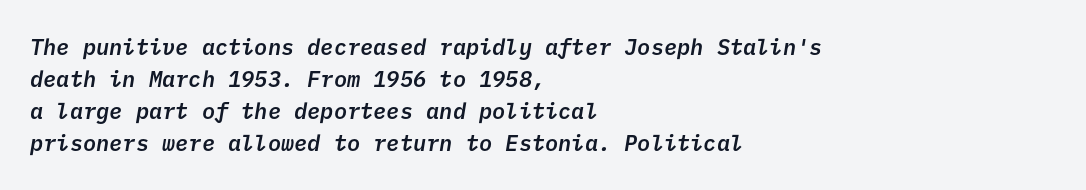
The letters sit at their default tracking, neither squeezed nor spread. Every letter is mildly thick-stroked: semibold rather than bold. The paragraph shown leans on its left margin. Normally led — the rows are evenly, conventionally spaced. Words float on clear page, feet unadorned.
